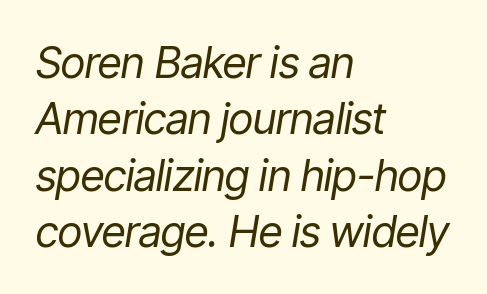
{"italic": "yes", "lean": "right", "slant_degrees": 9, "bold": "no", "weight": "regular", "width": "condensed", "stroke_contrast": "low", "x_height": "medium", "monospaced": "no", "underline": "no", "align": "left", "line_spacing": "normal", "line_spacing_ratio": 1.31, "letter_spacing": "normal", "letter_spacing_em": 0.0, "glyph_px": 43}
